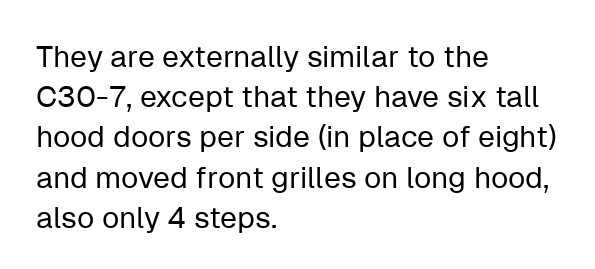
Q: Is the text bold? A: No.
Q: Is the text italic (slanted)? A: No, it is upright.
Q: Is the typeface a serif or a sans-serif typeface? A: Sans-serif.
Q: Is the text underlined? A: No.
Q: How is the paragraph aligned? A: Left-aligned.
Q: Is the spacing between letters normal or unusually wide? A: Normal.
Q: Is the spacing between lines tight, normal or loose? A: Normal.
Q: Width (condensed, normal, or wide)? A: Normal.
Q: Stroke contrast? A: Low.
Q: x-height? A: Medium.
Q: Monospaced? A: No.
